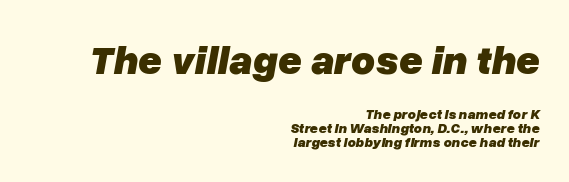
Students, observe: this is what under-led, compact text looks like. Each letter keeps its own natural width here, so spacing adapts to shape. The block sitting higher on the canvas is the one with enlarged characters. Notice how the stems are inclined rather than vertical — that's the hallmark of italics. Notice how the passage keeps a crisp vertical edge on the right only. These words are printed bold, with thick strokes throughout.
